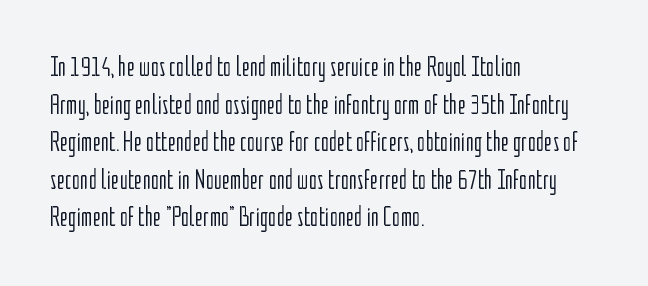
A sans-serif font was chosen for this passage. Unbolded letterforms with no extra heft. Each new line begins a customary step beneath the previous one. This sample uses plain, unmodified letter spacing.
